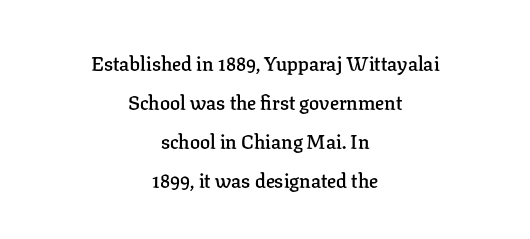
Standard letterfit; no display-style spreading of the glyphs. The passage is arranged like a title page — every line centered. No italicization has been applied; the sample stays upright. Slightly chunky letters — semibold, I'd say, not full bold. Descender tails drop into unmarked territory.
